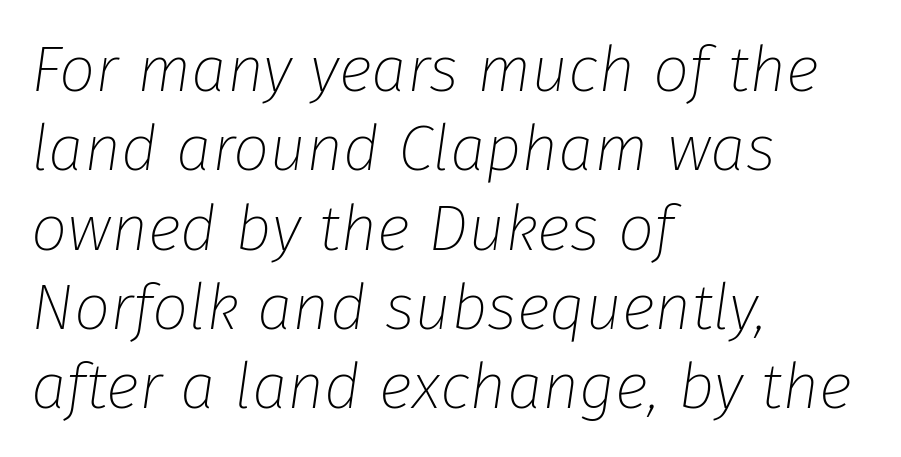
Here the designer chose a conventional face with non-uniform glyph widths. The rendering applies a slant to the glyphs. Tracking here is standard; glyphs follow each other at the usual distance. The weight tops out at a normal text grade.
